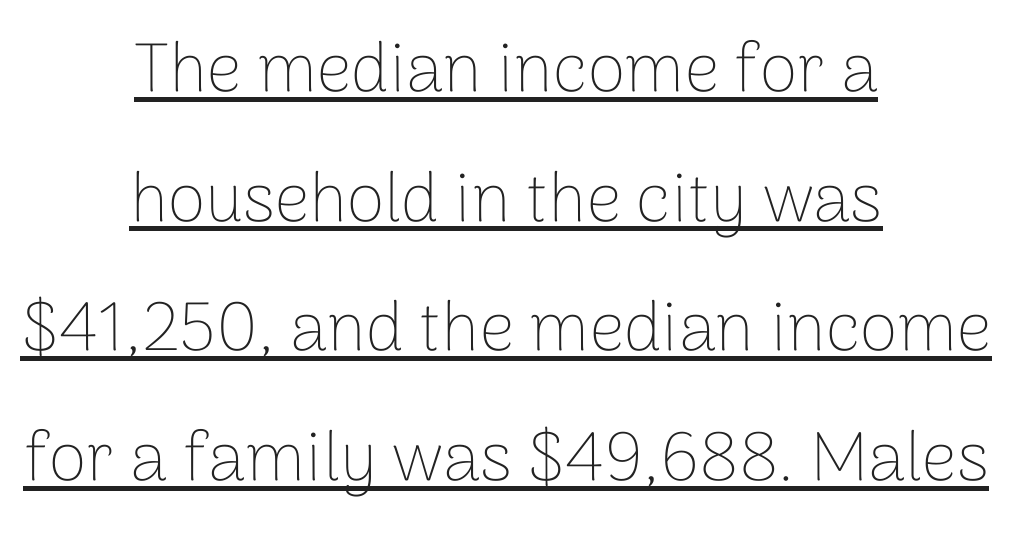
{"serif": "no", "italic": "no", "bold": "no", "weight": "thin", "width": "normal", "stroke_contrast": "low", "x_height": "medium", "monospaced": "no", "underline": "yes", "align": "center", "line_spacing_ratio": 1.88, "letter_spacing": "normal", "letter_spacing_em": 0.0, "glyph_px": 69}
